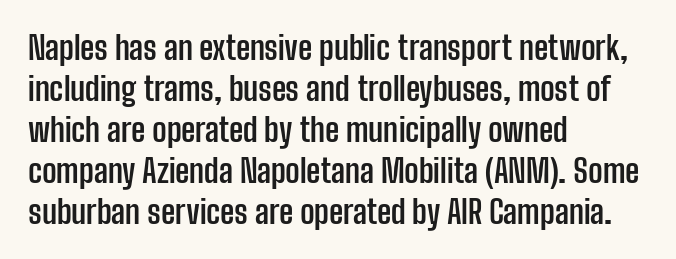
Q: Is the text bold? A: Yes.
Q: Is the text italic (slanted)? A: No, it is upright.
Q: Is the typeface a serif or a sans-serif typeface? A: Sans-serif.
Q: Is the text underlined? A: No.
Q: How is the paragraph aligned? A: Left-aligned.
Q: Is the spacing between letters normal or unusually wide? A: Normal.
Q: Is the spacing between lines tight, normal or loose? A: Normal.
Q: Width (condensed, normal, or wide)? A: Condensed.
Q: Stroke contrast? A: Low.
Q: x-height? A: Medium.
Q: Monospaced? A: No.
